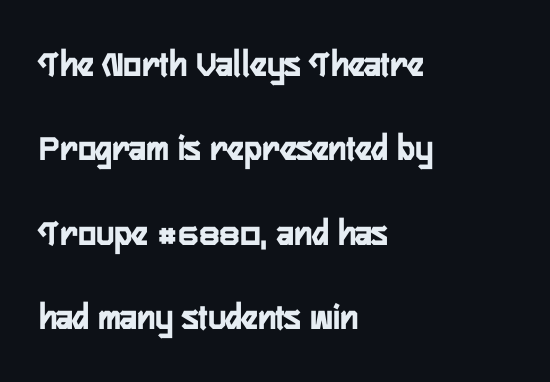
The characters display no serif detailing; their extremities are plain. The baseline area is clear. Where is the straight margin? On the left. A typesetter would call this zero additional tracking.
